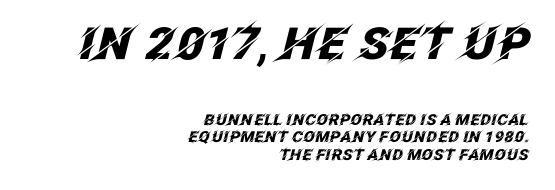
The image shows 44 px heavy type, italic (leaning right); set right-aligned, line spacing 1.17x, normal letter spacing, not underlined; the first (top) block is 2.93x larger; low stroke contrast and a large x-height.
